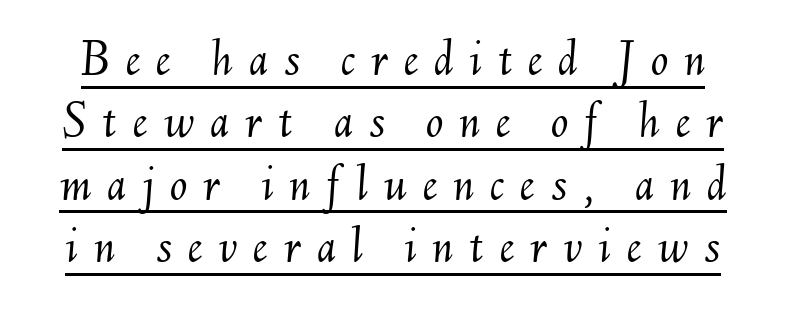
{"italic": "yes", "lean": "right", "slant_degrees": 6, "bold": "no", "weight": "light", "width": "normal", "stroke_contrast": "medium", "x_height": "small", "monospaced": "no", "underline": "yes", "line_spacing_ratio": 1.2, "letter_spacing": "wide", "letter_spacing_em": 0.3, "glyph_px": 52}
